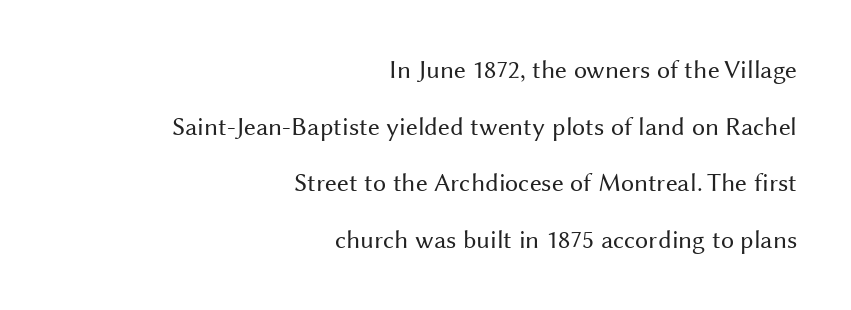
Vertical strokes here are truly vertical. The rendering uses a large line-height, opening up the rows. The strokes are not fattened; the text isn't bold. How are the letters spaced? Ordinarily, with no added tracking. Nobody drew a line under any word here. Short and long lines alike share a common ending point at right.
